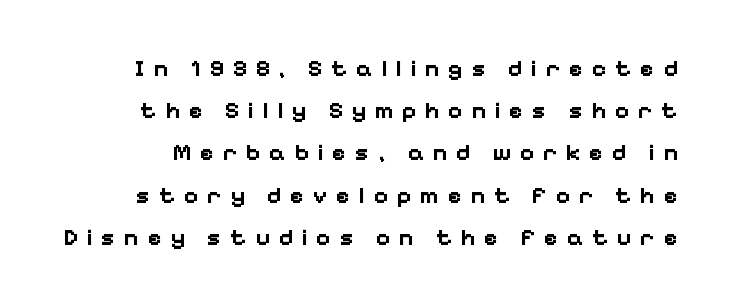
The image shows 24 px bold type, upright; set line spacing 1.76x, unusually wide letter spacing (+0.36 em), not underlined.
